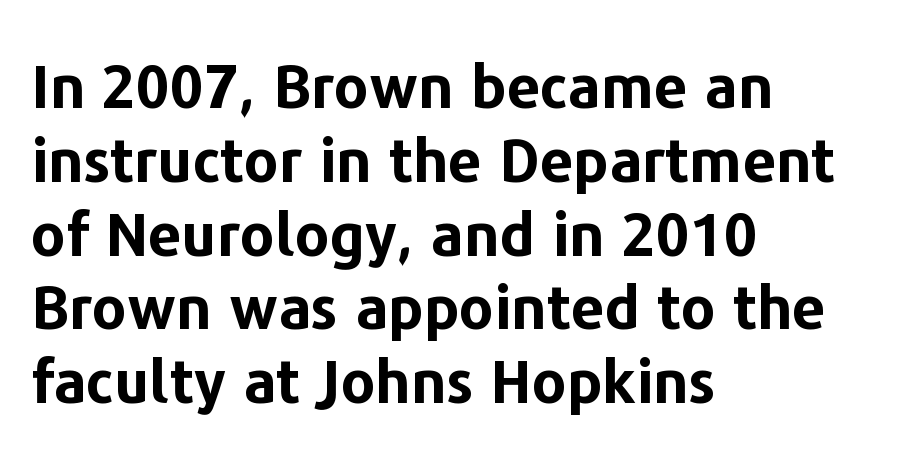
The image shows 60 px bold sans-serif type, upright; set left-aligned, line spacing 1.23x, normal letter spacing, not underlined; low stroke contrast and a medium x-height.
